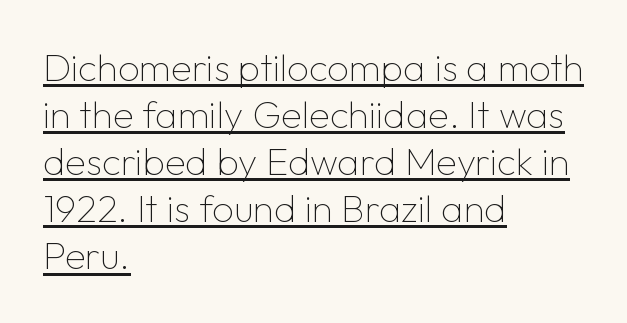
Q: Is the text bold? A: No.
Q: Is the text italic (slanted)? A: No, it is upright.
Q: Is the typeface a serif or a sans-serif typeface? A: Sans-serif.
Q: Is the text underlined? A: Yes.
Q: How is the paragraph aligned? A: Left-aligned.
Q: Is the spacing between letters normal or unusually wide? A: Normal.
Q: Width (condensed, normal, or wide)? A: Normal.
Q: Stroke contrast? A: Low.
Q: x-height? A: Medium.
Q: Monospaced? A: No.
